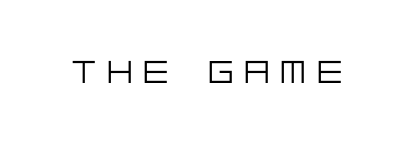
{"serif": "no", "italic": "no", "bold": "no", "weight": "light", "width": "normal", "stroke_contrast": "low", "x_height": "large", "underline": "no", "letter_spacing": "wide", "letter_spacing_em": 0.32, "glyph_px": 34}
